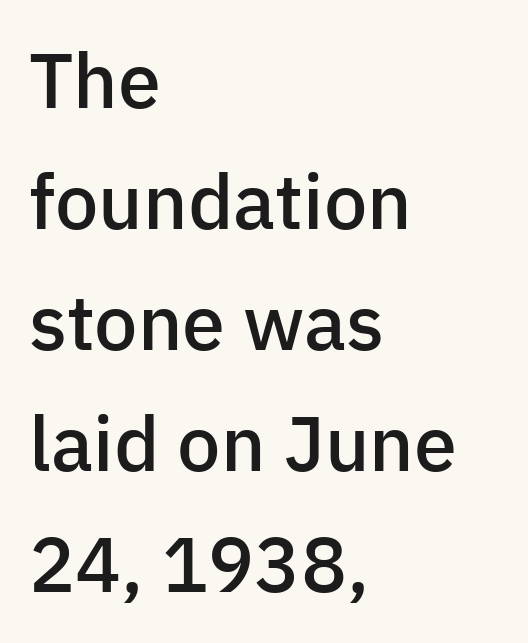
{"serif": "no", "italic": "no", "bold": "semi", "weight": "semibold", "width": "normal", "stroke_contrast": "low", "x_height": "medium", "monospaced": "no", "underline": "no", "align": "left", "line_spacing": "normal", "line_spacing_ratio": 1.57, "letter_spacing": "normal", "letter_spacing_em": 0.0, "glyph_px": 77}
